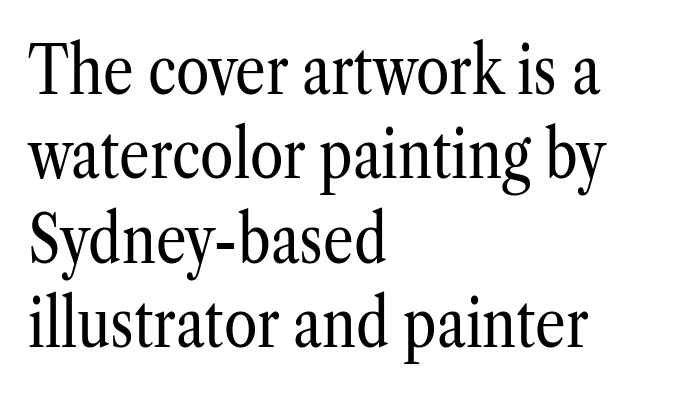
Q: Is the text bold? A: No.
Q: Is the text italic (slanted)? A: No, it is upright.
Q: Is the typeface a serif or a sans-serif typeface? A: Serif.
Q: Is the text underlined? A: No.
Q: How is the paragraph aligned? A: Left-aligned.
Q: Is the spacing between letters normal or unusually wide? A: Normal.
Q: Width (condensed, normal, or wide)? A: Condensed.
Q: Stroke contrast? A: Low.
Q: x-height? A: Medium.
Q: Monospaced? A: No.
